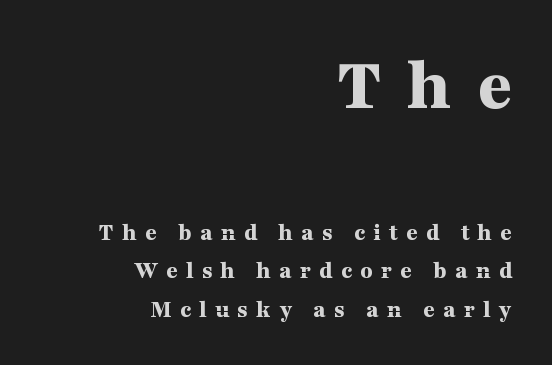
Unmarked baselines from the first word to the last. Each letter keeps its own natural width here, so spacing adapts to shape. Line endings align vertically; line beginnings do not. The tracking jumps out immediately: characters are airy and widely separated. The block of text has a typical density, with ordinary space between rows. Compare the two chunks: the upper has the greater cap height.
